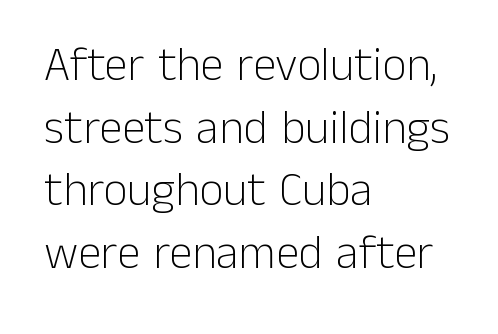
Q: Is the text bold? A: No.
Q: Is the text italic (slanted)? A: No, it is upright.
Q: Is the typeface a serif or a sans-serif typeface? A: Sans-serif.
Q: Is the text underlined? A: No.
Q: How is the paragraph aligned? A: Left-aligned.
Q: Is the spacing between letters normal or unusually wide? A: Normal.
Q: Is the spacing between lines tight, normal or loose? A: Normal.
Q: Width (condensed, normal, or wide)? A: Normal.
Q: Stroke contrast? A: Low.
Q: x-height? A: Medium.
Q: Monospaced? A: No.
